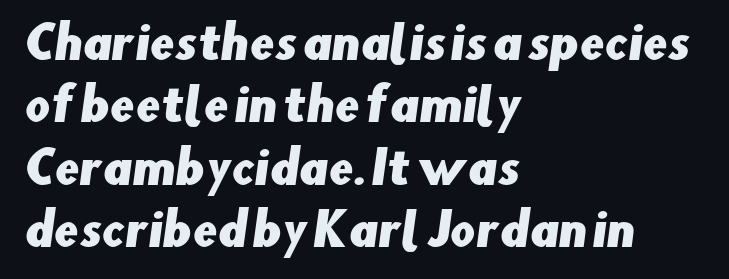
Q: Is the typeface a serif or a sans-serif typeface? A: Sans-serif.
Q: Is the text underlined? A: No.
Q: How is the paragraph aligned? A: Left-aligned.
Q: Is the spacing between letters normal or unusually wide? A: Normal.
Q: Is the spacing between lines tight, normal or loose? A: Normal.
Q: Width (condensed, normal, or wide)? A: Normal.
Q: Stroke contrast? A: Low.
Q: x-height? A: Small.
Q: Monospaced? A: No.
